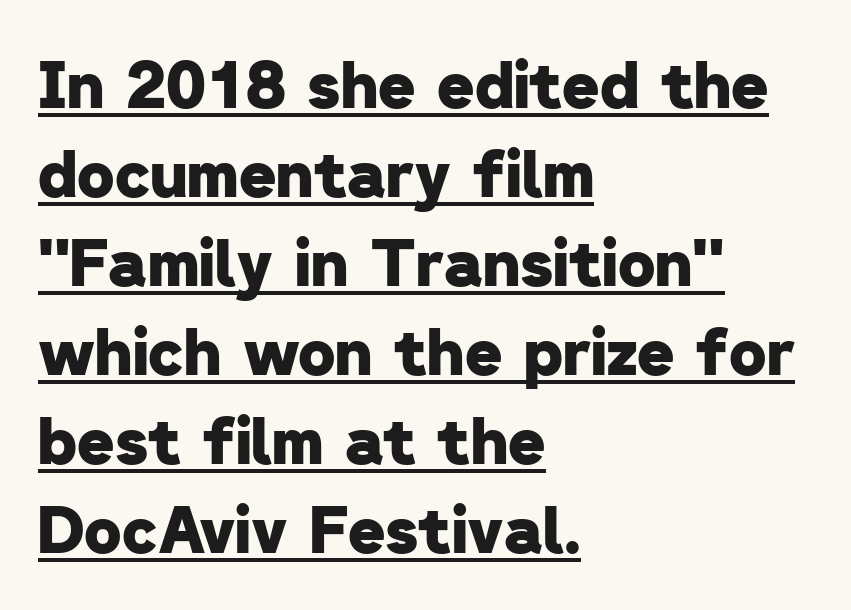
{"serif": "no", "bold": "yes", "weight": "heavy", "width": "normal", "stroke_contrast": "low", "x_height": "medium", "monospaced": "no", "underline": "yes", "align": "left", "line_spacing": "normal", "line_spacing_ratio": 1.39, "letter_spacing": "normal", "letter_spacing_em": 0.0, "glyph_px": 64}
